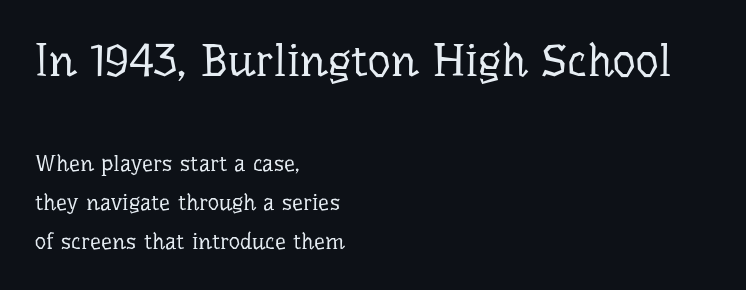
Q: Is the text bold? A: No.
Q: Is the text italic (slanted)? A: No, it is upright.
Q: Is the typeface a serif or a sans-serif typeface? A: Serif.
Q: Is the text underlined? A: No.
Q: How is the paragraph aligned? A: Left-aligned.
Q: Is the spacing between letters normal or unusually wide? A: Normal.
Q: Which block of text is set in a larger size, the first (top) or the second (bottom)? A: The first (top) one.
Q: Width (condensed, normal, or wide)? A: Normal.
Q: Stroke contrast? A: Low.
Q: x-height? A: Medium.
Q: Monospaced? A: No.
